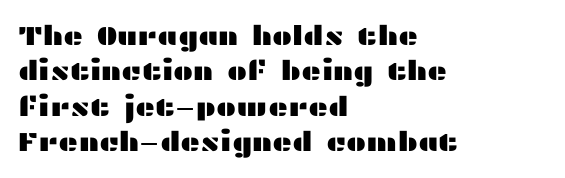
The image shows 27 px text type, upright; set left-aligned, normal line spacing (1.31x), normal letter spacing, not underlined.
